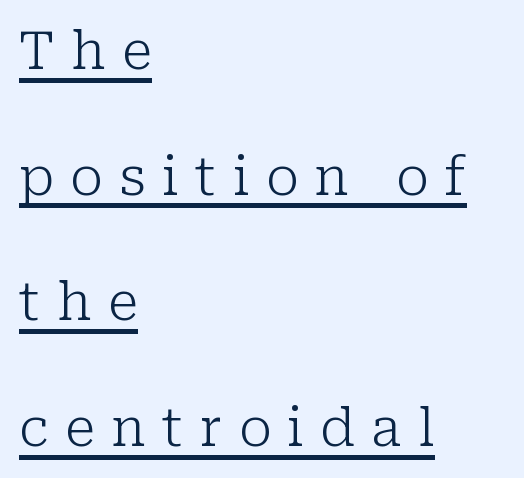
{"serif": "yes", "italic": "no", "bold": "no", "weight": "light", "width": "normal", "stroke_contrast": "low", "x_height": "medium", "monospaced": "no", "underline": "yes", "align": "left", "line_spacing": "loose", "line_spacing_ratio": 2.37, "letter_spacing": "wide", "letter_spacing_em": 0.31, "glyph_px": 53}
